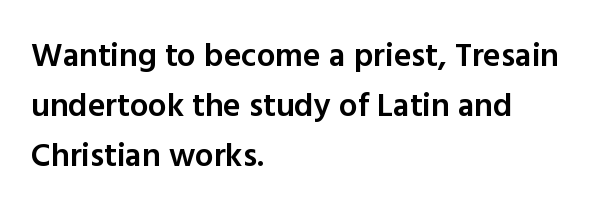
Q: Is the text bold? A: Semi-bold.
Q: Is the text italic (slanted)? A: No, it is upright.
Q: Is the typeface a serif or a sans-serif typeface? A: Sans-serif.
Q: Is the text underlined? A: No.
Q: How is the paragraph aligned? A: Left-aligned.
Q: Is the spacing between letters normal or unusually wide? A: Normal.
Q: Is the spacing between lines tight, normal or loose? A: Normal.
Q: Width (condensed, normal, or wide)? A: Normal.
Q: x-height? A: Medium.
Q: Monospaced? A: No.
